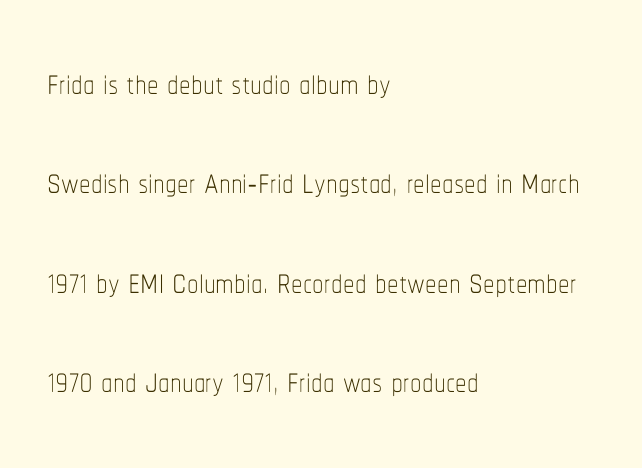
The vertical gap from one line to the next is large. These lines are rendered in a variable-pitch font. What stands out about the letter spacing? Nothing — it is the standard amount. Designer's note — italics off, roman on.
